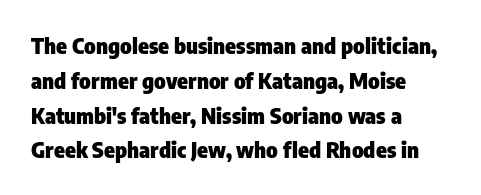
One-word summary of the alignment: left. Characters remain perfectly vertical along every line. Words float on clear page, feet unadorned. Look at the tracking — it's just the regular setting, nothing added.
